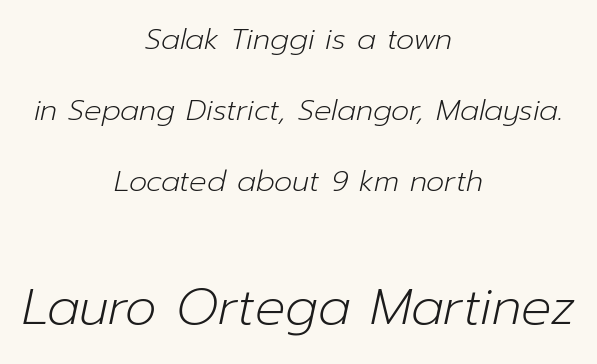
{"italic": "yes", "lean": "right", "slant_degrees": 12, "bold": "no", "weight": "light", "width": "normal", "stroke_contrast": "low", "x_height": "medium", "monospaced": "no", "underline": "no", "align": "center", "line_spacing": "loose", "line_spacing_ratio": 2.44, "letter_spacing": "normal", "letter_spacing_em": 0.0, "larger_block": "second", "size_ratio": 1.72, "glyph_px": 50}
